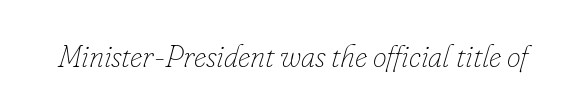
{"italic": "yes", "lean": "right", "slant_degrees": 16, "bold": "no", "weight": "thin", "width": "normal", "stroke_contrast": "low", "x_height": "small", "monospaced": "no", "underline": "no", "letter_spacing": "normal", "letter_spacing_em": 0.0, "glyph_px": 31}
